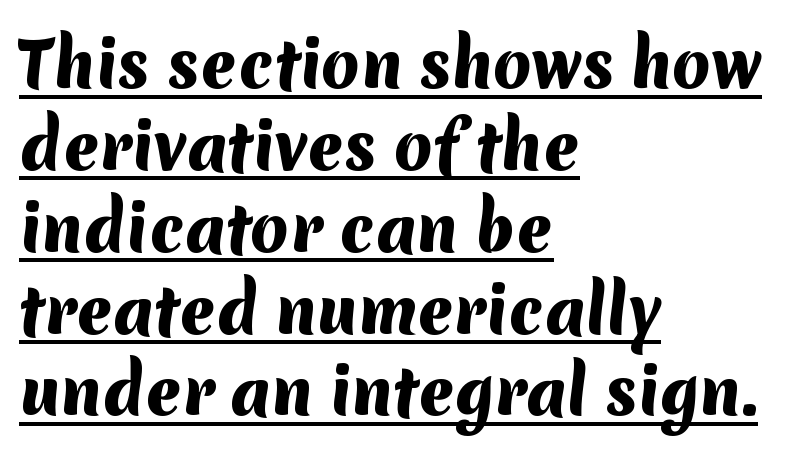
Q: Is the text bold? A: Yes.
Q: Is the typeface a serif or a sans-serif typeface? A: Sans-serif.
Q: Is the text underlined? A: Yes.
Q: How is the paragraph aligned? A: Left-aligned.
Q: Is the spacing between letters normal or unusually wide? A: Normal.
Q: Is the spacing between lines tight, normal or loose? A: Normal.
Q: Width (condensed, normal, or wide)? A: Normal.
Q: Stroke contrast? A: Medium.
Q: x-height? A: Medium.
Q: Monospaced? A: No.
